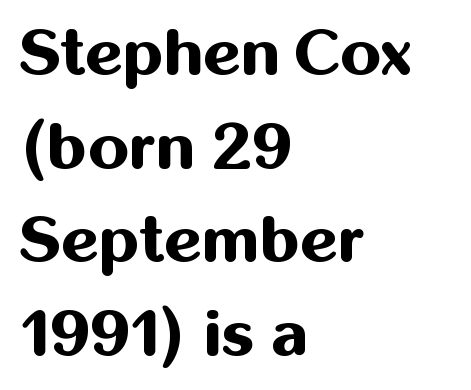
Q: Is the text bold? A: Yes.
Q: Is the text italic (slanted)? A: No, it is upright.
Q: Is the typeface a serif or a sans-serif typeface? A: Sans-serif.
Q: Is the text underlined? A: No.
Q: How is the paragraph aligned? A: Left-aligned.
Q: Is the spacing between letters normal or unusually wide? A: Normal.
Q: Is the spacing between lines tight, normal or loose? A: Normal.
Q: Width (condensed, normal, or wide)? A: Normal.
Q: Stroke contrast? A: Medium.
Q: x-height? A: Medium.
Q: Monospaced? A: No.
